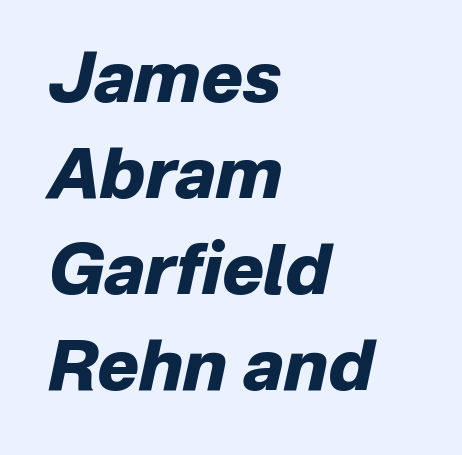
{"italic": "yes", "lean": "right", "slant_degrees": 12, "bold": "yes", "weight": "heavy", "width": "normal", "stroke_contrast": "low", "x_height": "medium", "monospaced": "no", "underline": "no", "align": "left", "line_spacing": "normal", "line_spacing_ratio": 1.37, "letter_spacing": "normal", "letter_spacing_em": 0.0, "glyph_px": 70}
